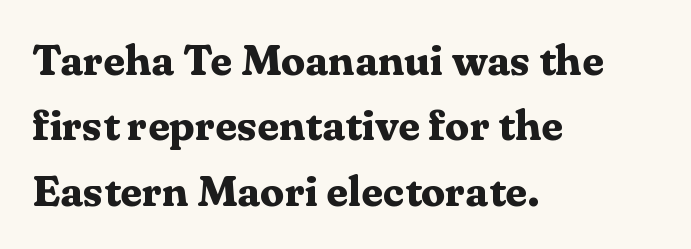
The image shows 43 px bold serif type, upright; set left-aligned, normal line spacing (1.52x), normal letter spacing, not underlined; medium stroke contrast and a medium x-height.
